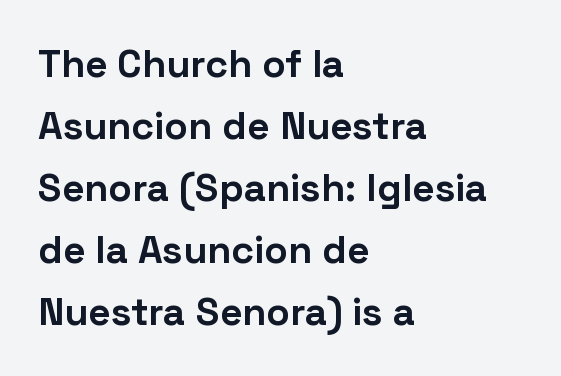
What stands out about the letter spacing? Nothing — it is the standard amount. The rendering shows plain stroke endings on the letterforms — a sans-serif design. Notice how the stems are strictly vertical — no italics here. Notice how thick the strokes are: this is what a full bold looks like. The space between consecutive lines is moderate.
